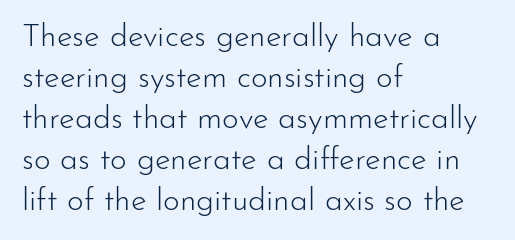
The words here are not underlined. The face used here is proportionally spaced, like ordinary book or web type. The rendering anchors every line to the left-hand side. The lettering stays uniformly vertical, giving the passage a roman look. Is there much room between lines? A standard amount, neither cramped nor airy.
